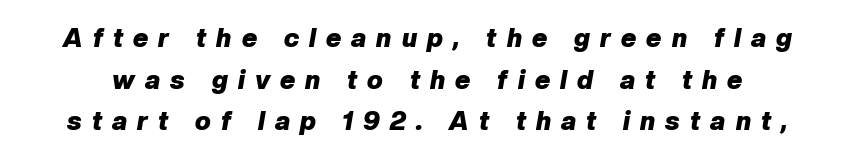
{"italic": "yes", "lean": "right", "slant_degrees": 10, "bold": "yes", "underline": "no", "line_spacing": "normal", "line_spacing_ratio": 1.6, "letter_spacing": "wide", "letter_spacing_em": 0.39, "glyph_px": 26}
